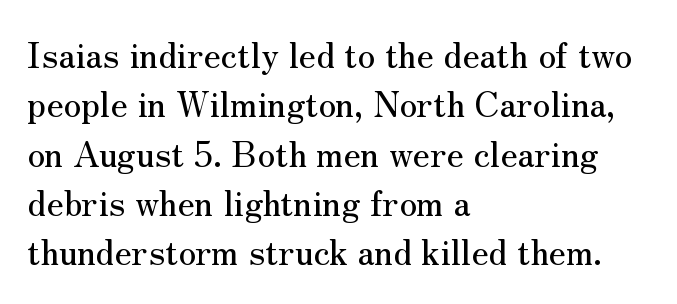
Serif or sans? Serif — the stroke terminals have little feet. Students, note that the glyphs here touch the page at normal intervals. In terms of leading, this rendering sits right in the middle. Unlike italic type, these characters show no tilt at all.
